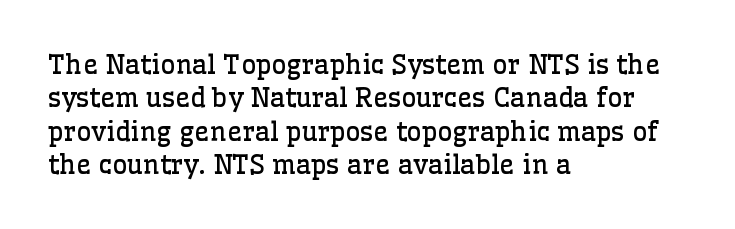
The image shows 26 px text type, upright; set left-aligned, normal line spacing (1.28x), normal letter spacing, not underlined.
